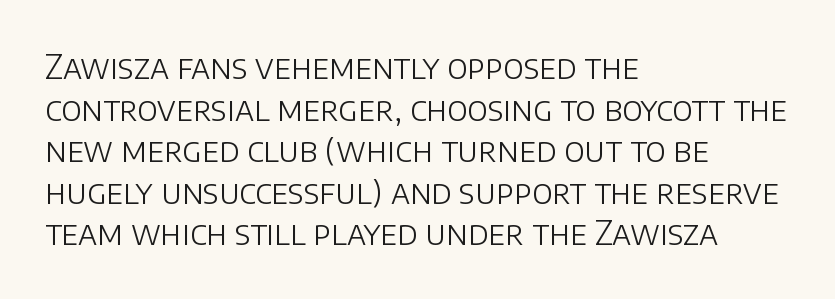
The image shows 33 px light sans-serif type, upright; set left-aligned, normal line spacing (1.26x), normal letter spacing, not underlined; low stroke contrast and a large x-height.
